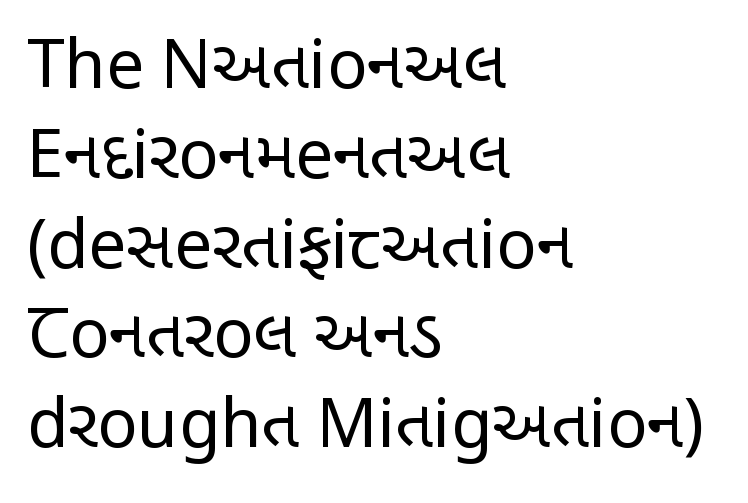
Caption: multi-line text, flush left, ragged right. Characters follow at the spacing the type designer built in. Spacing verdict: proportional, widths tailored to each character. The leading is moderate, giving the passage an even texture. Is there any slant? The stems are plumb. Grotesque or geometric, the face here clearly has no serifs.
